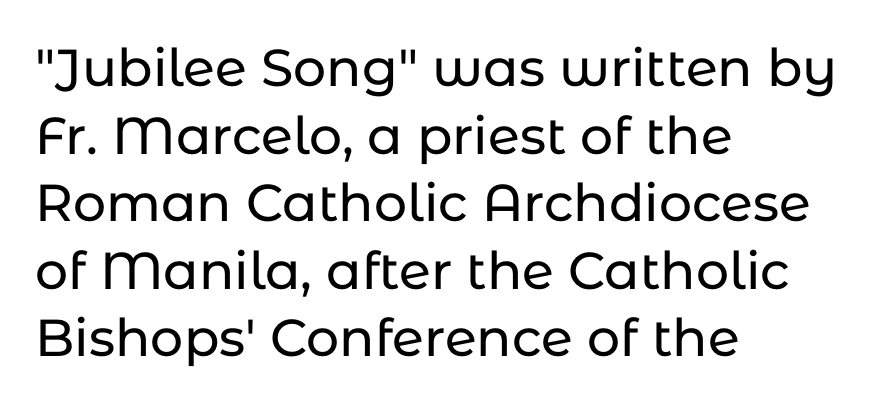
Q: Is the text italic (slanted)? A: No, it is upright.
Q: Is the typeface a serif or a sans-serif typeface? A: Sans-serif.
Q: Is the text underlined? A: No.
Q: How is the paragraph aligned? A: Left-aligned.
Q: Is the spacing between letters normal or unusually wide? A: Normal.
Q: Is the spacing between lines tight, normal or loose? A: Normal.
Q: Width (condensed, normal, or wide)? A: Normal.
Q: Stroke contrast? A: Low.
Q: x-height? A: Medium.
Q: Monospaced? A: No.
